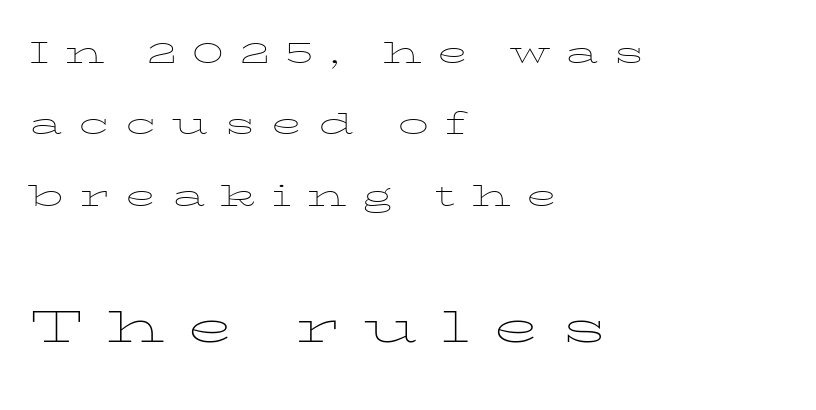
The image shows 61 px thin, wide type, upright; set left-aligned, line spacing 1.74x, unusually wide letter spacing (+0.38 em), not underlined; the second (bottom) block is 1.49x larger; low stroke contrast and a medium x-height.
